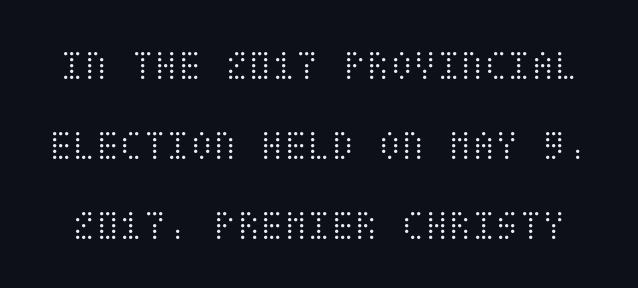
{"italic": "no", "bold": "no", "weight": "light", "width": "condensed", "stroke_contrast": "medium", "x_height": "large", "underline": "no", "line_spacing_ratio": 1.86, "letter_spacing": "normal", "letter_spacing_em": 0.0, "glyph_px": 43}
